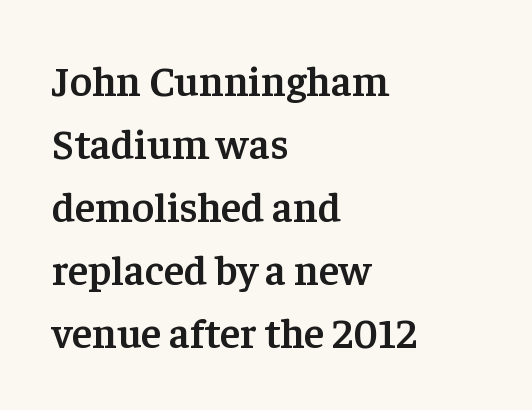
The letters stand upright; this is a roman face. Strokes here are thickened, but only to semibold level. The space beneath each line is pristine and unruled. How would I describe the line gaps? Plain and ordinary. Nobody touched the tracking dial on this one.
